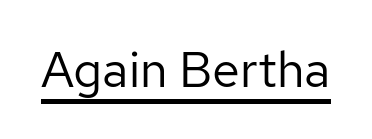
The image shows 50 px regular-weight sans-serif type, upright; set normal letter spacing, underlined; low stroke contrast and a medium x-height.
